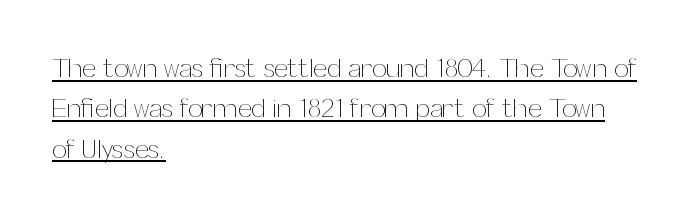
Vertical stems look standard width or narrower in stroke. Looks like someone drew a line under every word here. A normal amount of white space separates one row of letters from the next. One-word summary of the alignment: left. No italicization has been applied; the sample stays upright. In terms of letterspacing, this is plain default setting.
